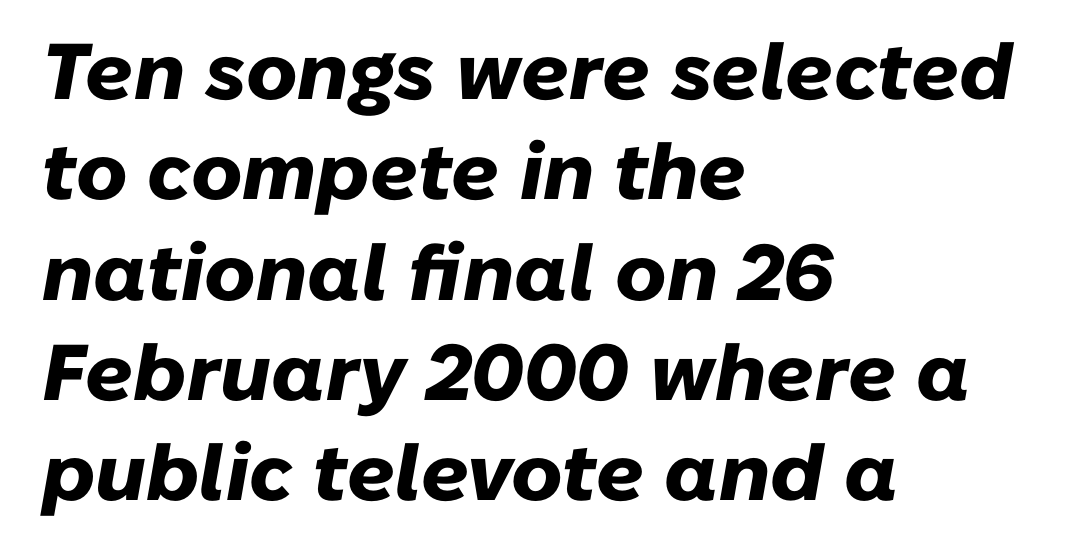
Q: Is the text bold? A: Yes.
Q: Is the text italic (slanted)? A: Yes, it leans right by about 10 degrees.
Q: Is the text underlined? A: No.
Q: How is the paragraph aligned? A: Left-aligned.
Q: Is the spacing between letters normal or unusually wide? A: Normal.
Q: Is the spacing between lines tight, normal or loose? A: Normal.
Q: Width (condensed, normal, or wide)? A: Normal.
Q: Stroke contrast? A: Low.
Q: x-height? A: Medium.
Q: Monospaced? A: No.
